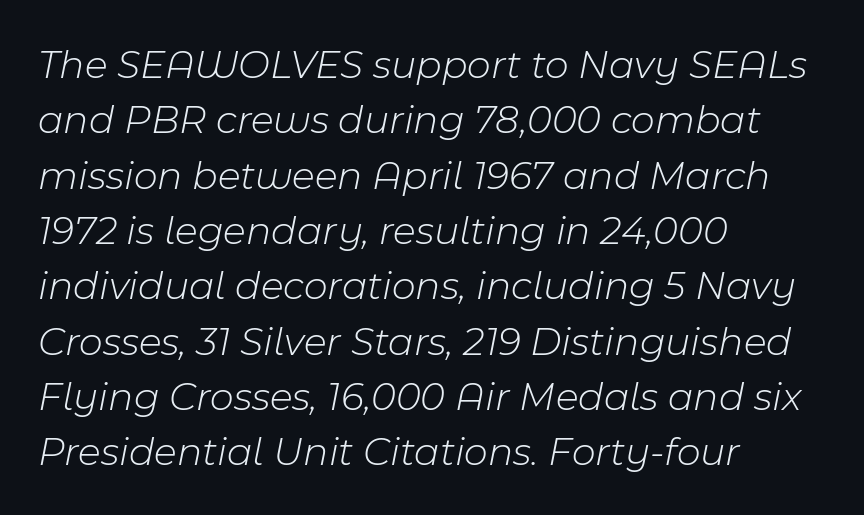
How would I describe the line gaps? Plain and ordinary. Between one letter and the next there's only the usual sliver of space. Stroke mass is kept to a normal reading level or below. The space beneath each line is pristine and unruled. Is this a fixed-width face? No — the glyphs have proportional, varying widths.
